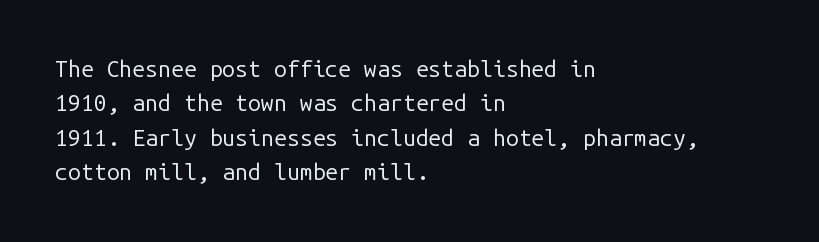
{"italic": "no", "bold": "no", "underline": "no", "align": "left", "line_spacing": "normal", "line_spacing_ratio": 1.5, "letter_spacing": "normal", "letter_spacing_em": 0.0, "glyph_px": 23}
